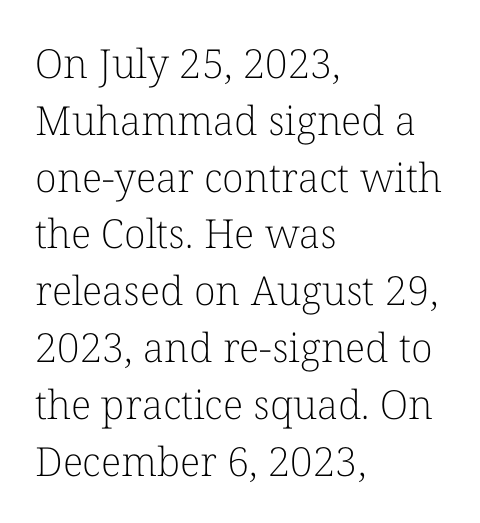
The image shows 40 px light serif type, upright; set left-aligned, normal line spacing (1.42x), normal letter spacing, not underlined; low stroke contrast and a medium x-height.
